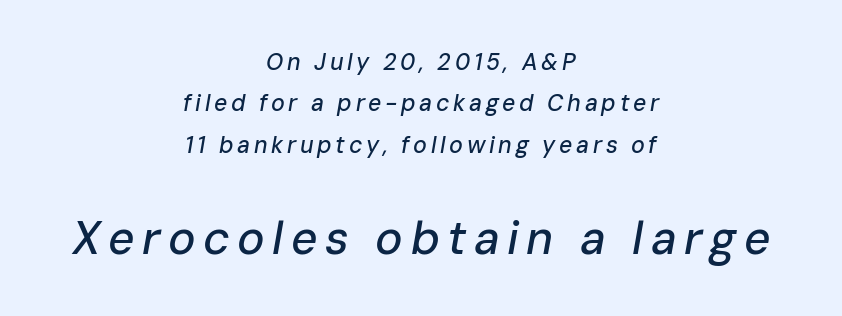
The passage shown leans; its letterforms are oblique. The passage shown is typed in a proportional face where columns would drift. Plain, unruled lines of type. These lines are centered, leaving both edges ragged. This layout puts the modest block above and the oversized block below.
